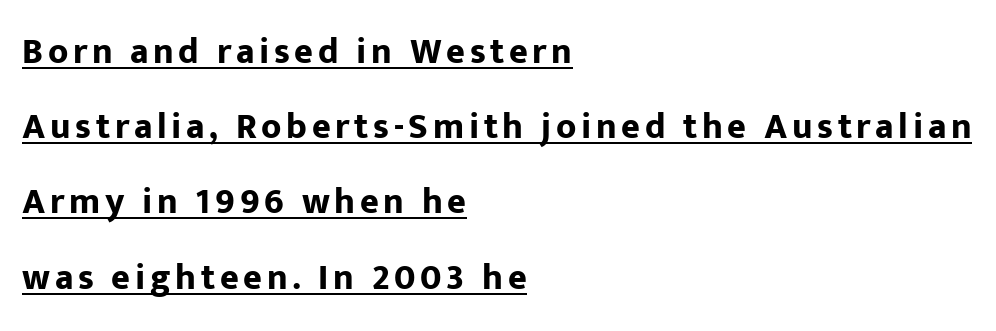
The typesetter chose a ragged-right arrangement here. You could not count columns in this text — the font is proportionally spaced. The face used here appears with an underline applied. Each letter's strokes conclude bluntly, with no projecting serifs.
